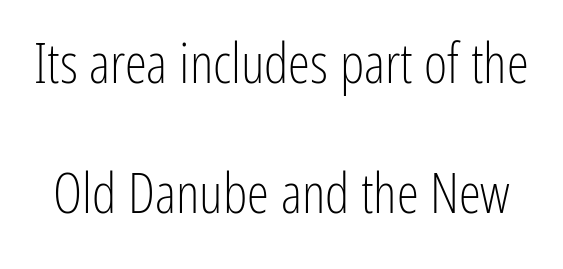
Q: Is the text bold? A: No.
Q: Is the text italic (slanted)? A: No, it is upright.
Q: Is the typeface a serif or a sans-serif typeface? A: Sans-serif.
Q: Is the text underlined? A: No.
Q: Is the spacing between letters normal or unusually wide? A: Normal.
Q: Is the spacing between lines tight, normal or loose? A: Loose.
Q: Width (condensed, normal, or wide)? A: Condensed.
Q: Stroke contrast? A: Low.
Q: x-height? A: Medium.
Q: Monospaced? A: No.
